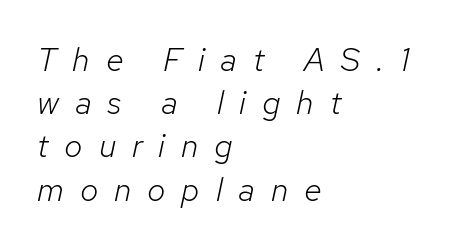
{"italic": "yes", "lean": "right", "slant_degrees": 12, "bold": "no", "weight": "light", "width": "normal", "stroke_contrast": "low", "x_height": "medium", "monospaced": "no", "underline": "no", "align": "left", "line_spacing": "normal", "line_spacing_ratio": 1.31, "letter_spacing": "wide", "letter_spacing_em": 0.48, "glyph_px": 33}
